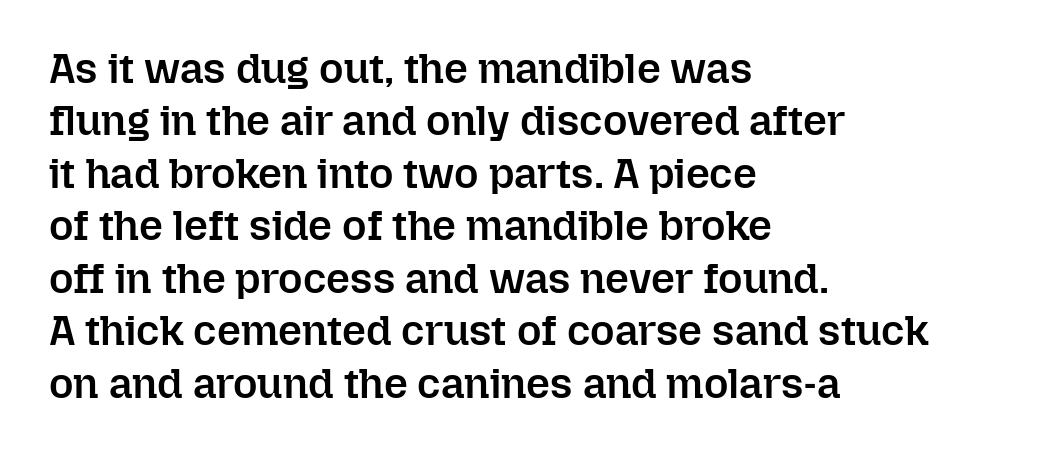
The image shows 42 px semibold type, upright; set left-aligned, normal line spacing (1.25x), normal letter spacing, not underlined; low stroke contrast and a medium x-height.
